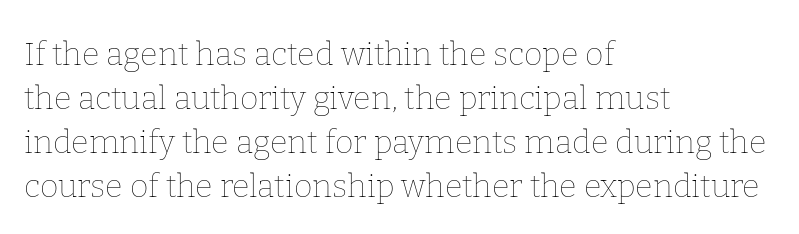
{"italic": "no", "bold": "no", "weight": "thin", "width": "normal", "stroke_contrast": "low", "x_height": "medium", "monospaced": "no", "underline": "no", "align": "left", "line_spacing": "normal", "line_spacing_ratio": 1.37, "letter_spacing": "normal", "letter_spacing_em": 0.0, "glyph_px": 32}
